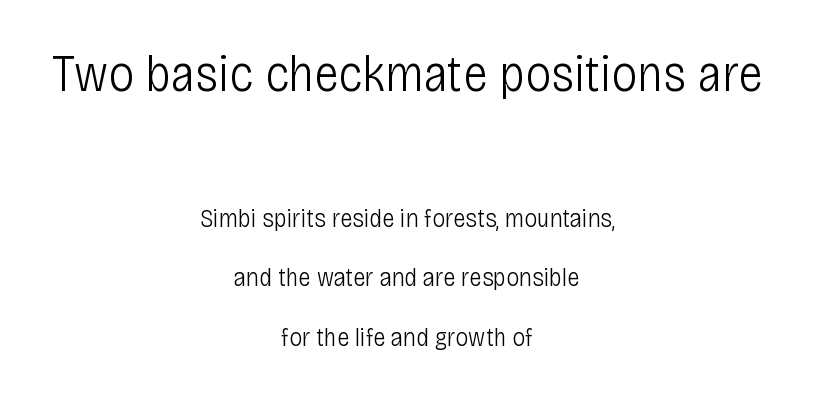
Q: Is the text bold? A: No.
Q: Is the text italic (slanted)? A: No, it is upright.
Q: Is the typeface a serif or a sans-serif typeface? A: Sans-serif.
Q: Is the text underlined? A: No.
Q: How is the paragraph aligned? A: Centered.
Q: Is the spacing between letters normal or unusually wide? A: Normal.
Q: Is the spacing between lines tight, normal or loose? A: Loose.
Q: Which block of text is set in a larger size, the first (top) or the second (bottom)? A: The first (top) one.
Q: Width (condensed, normal, or wide)? A: Condensed.
Q: Stroke contrast? A: Low.
Q: x-height? A: Large.
Q: Monospaced? A: No.
